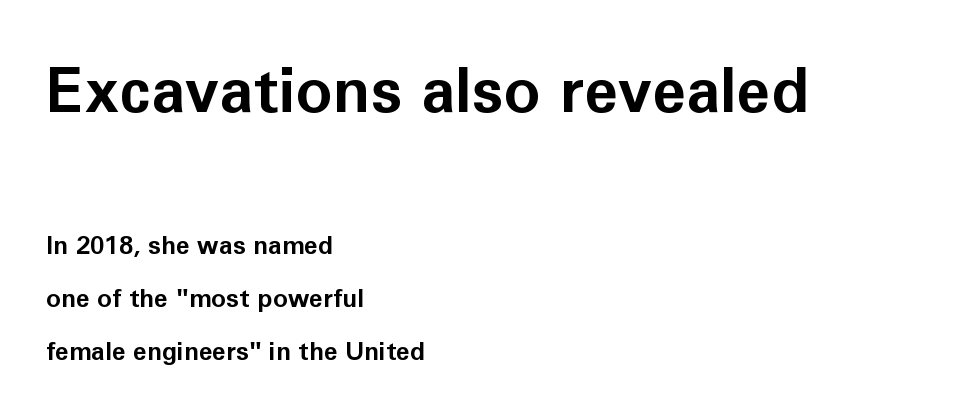
Q: Is the text bold? A: Yes.
Q: Is the text italic (slanted)? A: No, it is upright.
Q: Is the typeface a serif or a sans-serif typeface? A: Sans-serif.
Q: Is the text underlined? A: No.
Q: How is the paragraph aligned? A: Left-aligned.
Q: Is the spacing between letters normal or unusually wide? A: Normal.
Q: Is the spacing between lines tight, normal or loose? A: Loose.
Q: Which block of text is set in a larger size, the first (top) or the second (bottom)? A: The first (top) one.
Q: Width (condensed, normal, or wide)? A: Normal.
Q: Stroke contrast? A: Low.
Q: x-height? A: Medium.
Q: Monospaced? A: No.
